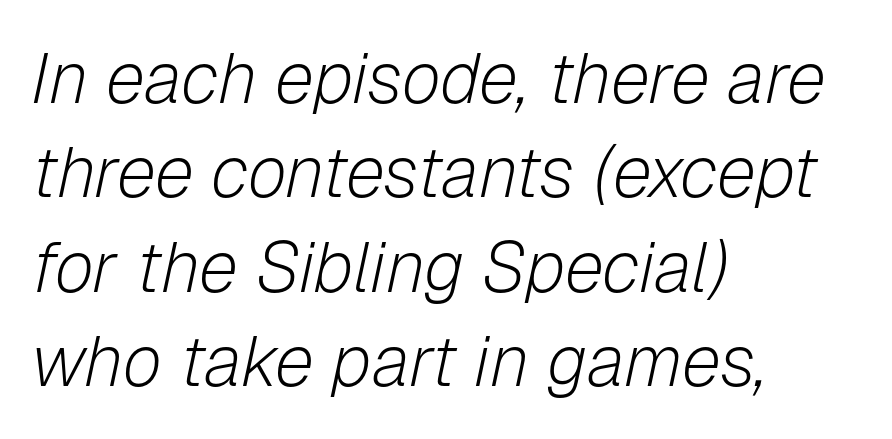
{"italic": "yes", "lean": "right", "slant_degrees": 12, "bold": "no", "weight": "light", "width": "normal", "stroke_contrast": "low", "x_height": "medium", "monospaced": "no", "underline": "no", "align": "left", "line_spacing": "normal", "line_spacing_ratio": 1.33, "letter_spacing": "normal", "letter_spacing_em": 0.0, "glyph_px": 71}
